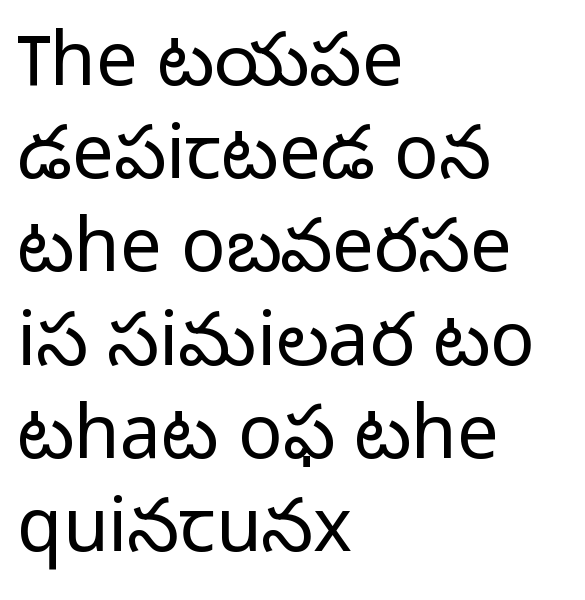
The image shows 74 px light sans-serif type, upright; set left-aligned, normal line spacing (1.26x), normal letter spacing, not underlined; low stroke contrast and a medium x-height.
